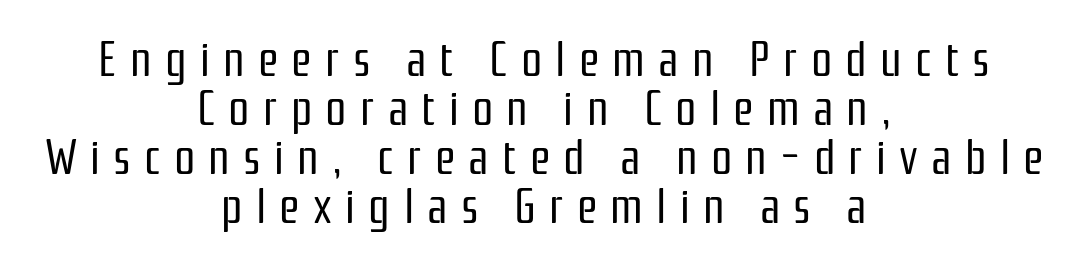
Q: Is the text bold? A: No.
Q: Is the text italic (slanted)? A: No, it is upright.
Q: Is the typeface a serif or a sans-serif typeface? A: Sans-serif.
Q: Is the text underlined? A: No.
Q: How is the paragraph aligned? A: Centered.
Q: Is the spacing between letters normal or unusually wide? A: Unusually wide.
Q: Is the spacing between lines tight, normal or loose? A: Tight.
Q: Width (condensed, normal, or wide)? A: Condensed.
Q: Stroke contrast? A: Low.
Q: x-height? A: Medium.
Q: Monospaced? A: No.
